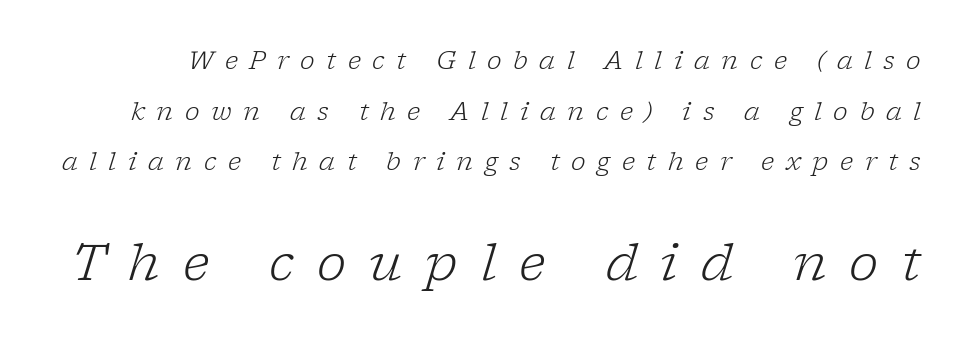
The image shows 50 px light serif type, italic (leaning right); set loose line spacing (2.03x), unusually wide letter spacing (+0.46 em), not underlined; the second (bottom) block is 2.0x larger; low stroke contrast and a medium x-height.
